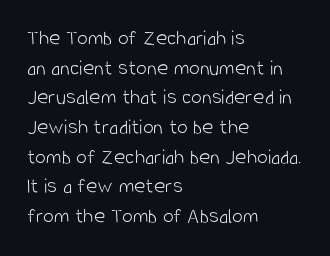
Q: Is the text bold? A: No.
Q: Is the text italic (slanted)? A: No, it is upright.
Q: Is the text underlined? A: No.
Q: How is the paragraph aligned? A: Left-aligned.
Q: Is the spacing between letters normal or unusually wide? A: Normal.
Q: Is the spacing between lines tight, normal or loose? A: Normal.
